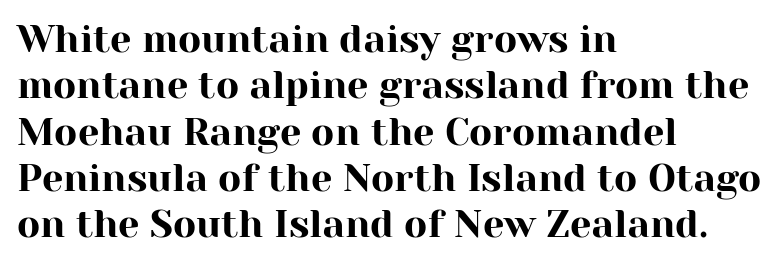
{"serif": "yes", "italic": "no", "width": "normal", "stroke_contrast": "high", "x_height": "medium", "monospaced": "no", "underline": "no", "align": "left", "line_spacing_ratio": 1.22, "letter_spacing": "normal", "letter_spacing_em": 0.0, "glyph_px": 38}
